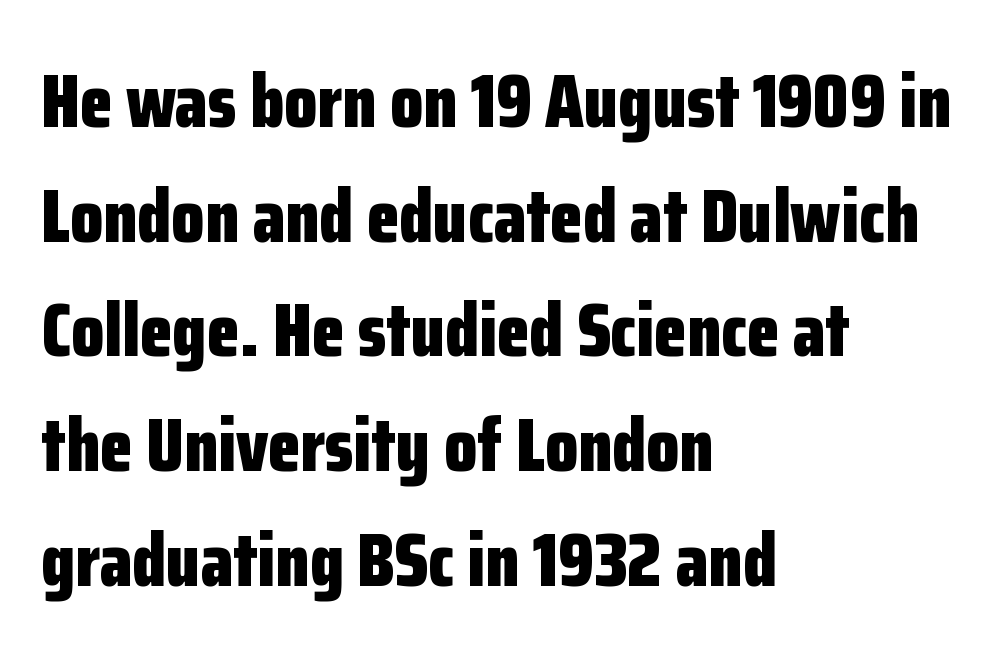
{"serif": "no", "italic": "no", "bold": "yes", "weight": "bold", "width": "condensed", "stroke_contrast": "low", "x_height": "medium", "monospaced": "no", "underline": "no", "align": "left", "line_spacing": "normal", "line_spacing_ratio": 1.53, "letter_spacing": "normal", "letter_spacing_em": 0.0, "glyph_px": 75}
